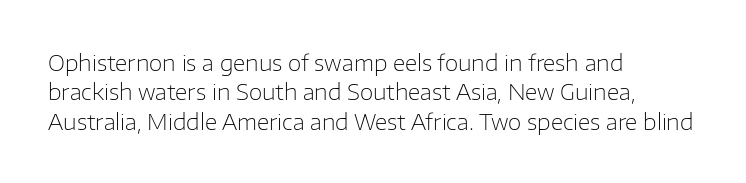
Bare-footed words on every line. Every stem runs plumb, perpendicular to the baseline. The typesetting does not lean heavy: it is not bold. Tracking value appears to be zero — textbook default spacing. The vertical gap from one line to the next is medium.
